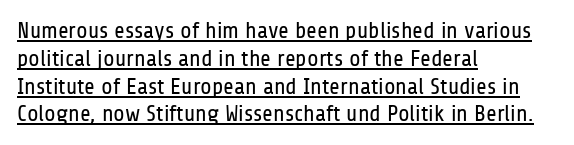
Q: Is the text bold? A: No.
Q: Is the text italic (slanted)? A: No, it is upright.
Q: Is the text underlined? A: Yes.
Q: How is the paragraph aligned? A: Left-aligned.
Q: Is the spacing between letters normal or unusually wide? A: Normal.
